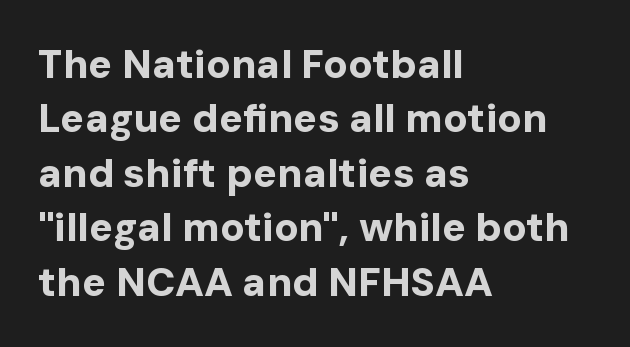
Q: Is the text bold? A: Yes.
Q: Is the text italic (slanted)? A: No, it is upright.
Q: Is the typeface a serif or a sans-serif typeface? A: Sans-serif.
Q: Is the text underlined? A: No.
Q: How is the paragraph aligned? A: Left-aligned.
Q: Is the spacing between letters normal or unusually wide? A: Normal.
Q: Is the spacing between lines tight, normal or loose? A: Normal.
Q: Width (condensed, normal, or wide)? A: Normal.
Q: Stroke contrast? A: Low.
Q: x-height? A: Medium.
Q: Monospaced? A: No.
